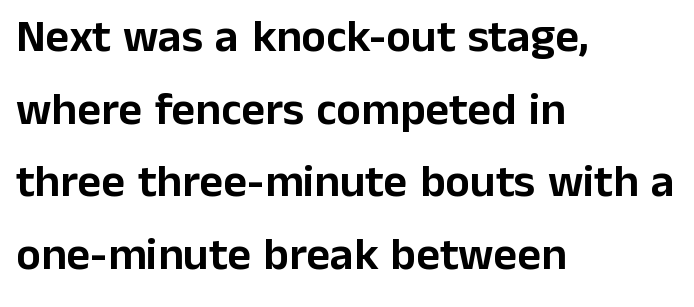
Q: Is the text italic (slanted)? A: No, it is upright.
Q: Is the typeface a serif or a sans-serif typeface? A: Sans-serif.
Q: Is the text underlined? A: No.
Q: How is the paragraph aligned? A: Left-aligned.
Q: Is the spacing between letters normal or unusually wide? A: Normal.
Q: Is the spacing between lines tight, normal or loose? A: Normal.
Q: Width (condensed, normal, or wide)? A: Normal.
Q: Stroke contrast? A: Low.
Q: x-height? A: Medium.
Q: Monospaced? A: No.
